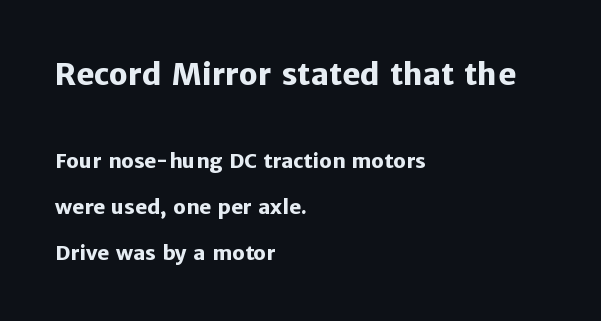
The lines are quadded left. Every character sits straight up, as roman type does. Rows of type keep a wide berth in the vertical direction. Character widths vary here, with narrow letters taking less room than wide ones.
